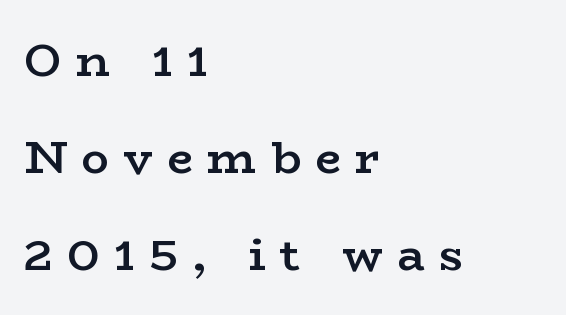
The image shows 46 px semibold, wide serif type, upright; set left-aligned, loose line spacing (2.11x), unusually wide letter spacing (+0.31 em), not underlined; low stroke contrast and a medium x-height.
